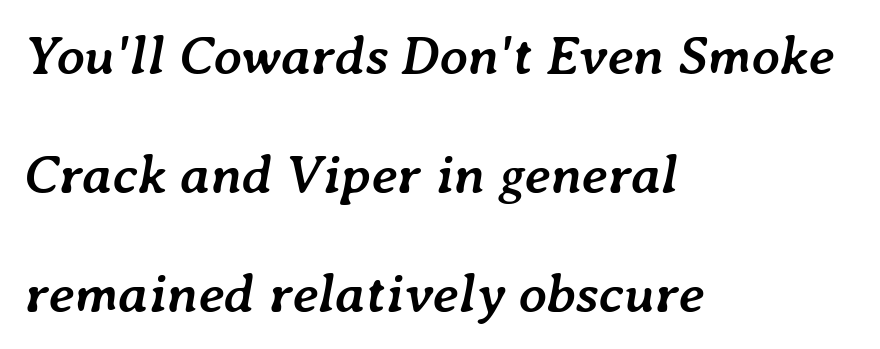
Q: Is the text bold? A: Yes.
Q: Is the text italic (slanted)? A: Yes, it leans right by about 7 degrees.
Q: Is the text underlined? A: No.
Q: How is the paragraph aligned? A: Left-aligned.
Q: Is the spacing between letters normal or unusually wide? A: Normal.
Q: Is the spacing between lines tight, normal or loose? A: Loose.
Q: Width (condensed, normal, or wide)? A: Normal.
Q: Stroke contrast? A: Low.
Q: x-height? A: Medium.
Q: Monospaced? A: No.
